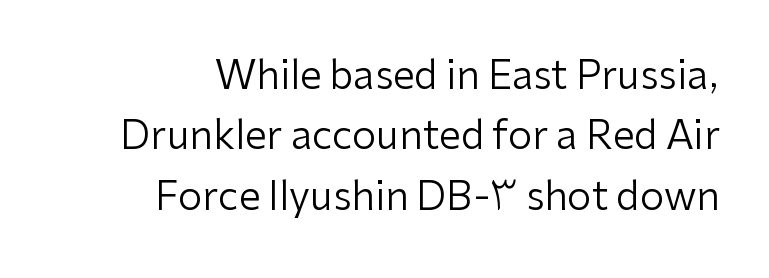
The image shows 39 px regular-weight sans-serif type, upright; set right-aligned, normal line spacing (1.55x), normal letter spacing, not underlined; low stroke contrast and a medium x-height.
